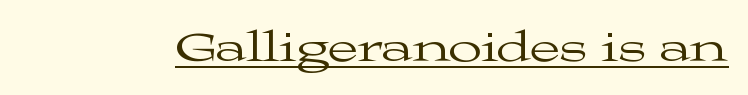
The image shows 44 px regular-weight, wide serif type, upright; set normal letter spacing, underlined; medium stroke contrast and a medium x-height.
